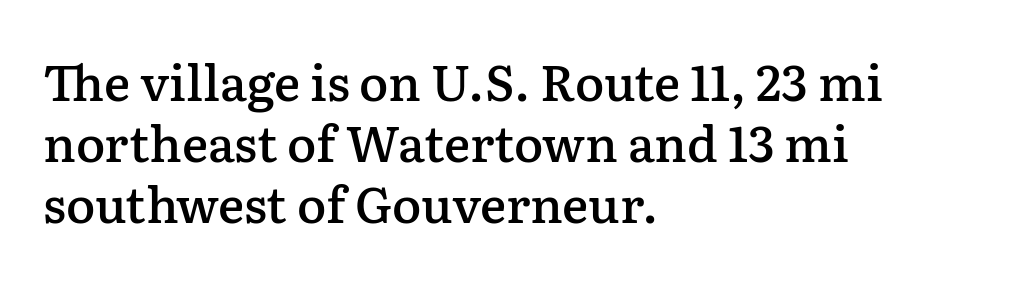
Q: Is the text bold? A: Semi-bold.
Q: Is the text italic (slanted)? A: No, it is upright.
Q: Is the typeface a serif or a sans-serif typeface? A: Serif.
Q: Is the text underlined? A: No.
Q: How is the paragraph aligned? A: Left-aligned.
Q: Is the spacing between letters normal or unusually wide? A: Normal.
Q: Width (condensed, normal, or wide)? A: Normal.
Q: Stroke contrast? A: Low.
Q: x-height? A: Medium.
Q: Monospaced? A: No.
